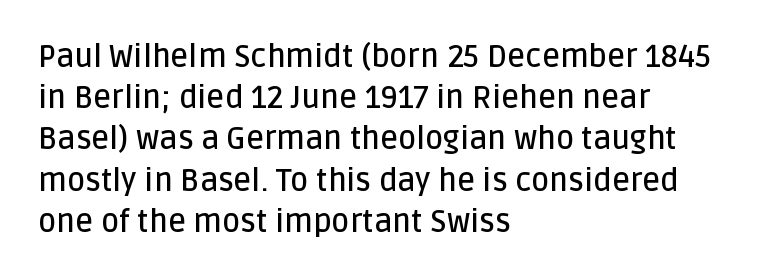
Q: Is the text bold? A: Semi-bold.
Q: Is the text italic (slanted)? A: No, it is upright.
Q: Is the typeface a serif or a sans-serif typeface? A: Sans-serif.
Q: Is the text underlined? A: No.
Q: How is the paragraph aligned? A: Left-aligned.
Q: Is the spacing between letters normal or unusually wide? A: Normal.
Q: Is the spacing between lines tight, normal or loose? A: Normal.
Q: Width (condensed, normal, or wide)? A: Normal.
Q: Stroke contrast? A: Low.
Q: x-height? A: Large.
Q: Monospaced? A: No.
